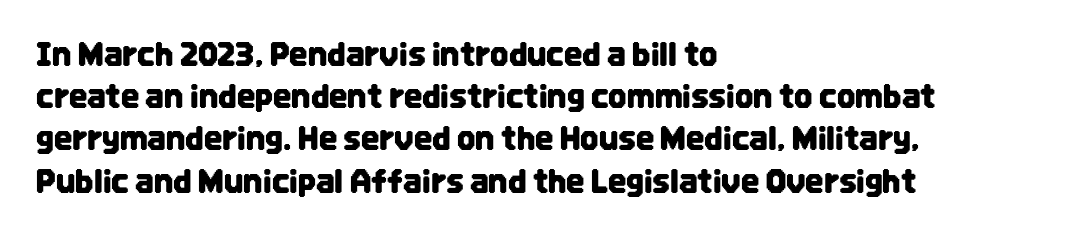
The image shows 32 px condensed sans-serif type, upright; set left-aligned, normal line spacing (1.32x), normal letter spacing, not underlined; low stroke contrast and a large x-height.
